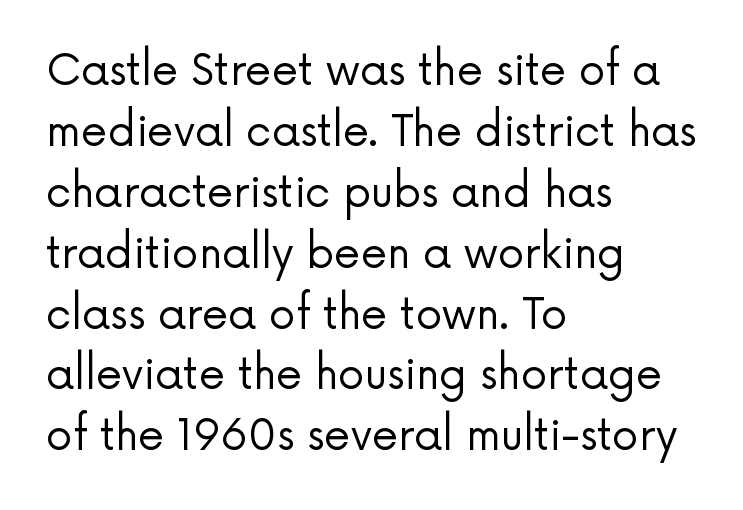
{"serif": "no", "italic": "no", "bold": "no", "weight": "regular", "width": "normal", "stroke_contrast": "low", "x_height": "medium", "monospaced": "no", "underline": "no", "align": "left", "line_spacing": "normal", "line_spacing_ratio": 1.45, "letter_spacing": "normal", "letter_spacing_em": 0.0, "glyph_px": 42}
